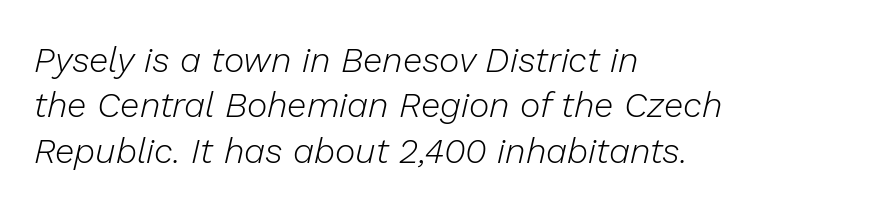
{"italic": "yes", "lean": "right", "slant_degrees": 13, "bold": "no", "weight": "light", "width": "normal", "stroke_contrast": "low", "x_height": "medium", "monospaced": "no", "underline": "no", "align": "left", "line_spacing": "normal", "line_spacing_ratio": 1.3, "letter_spacing": "normal", "letter_spacing_em": 0.0, "glyph_px": 35}
